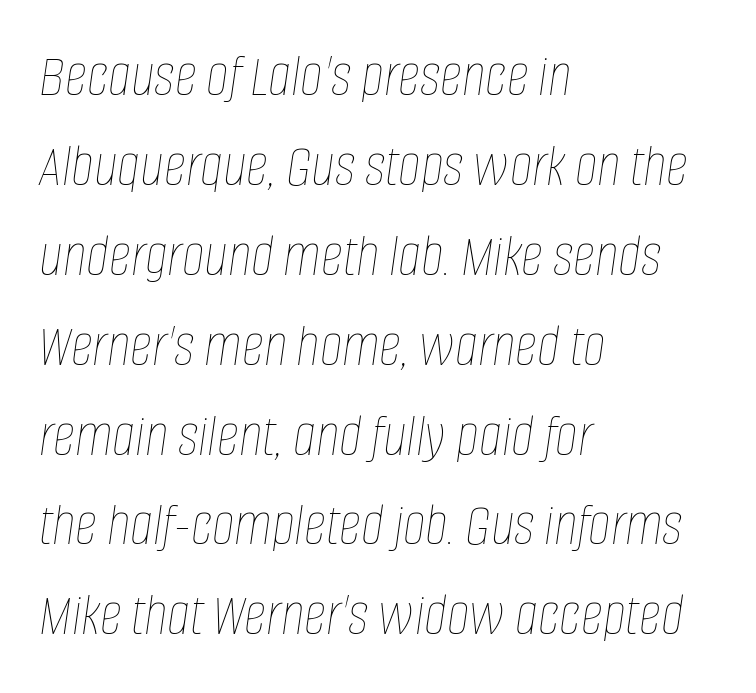
Q: Is the text bold? A: No.
Q: Is the text italic (slanted)? A: Yes, it leans right by about 8 degrees.
Q: Is the text underlined? A: No.
Q: How is the paragraph aligned? A: Left-aligned.
Q: Is the spacing between letters normal or unusually wide? A: Normal.
Q: Is the spacing between lines tight, normal or loose? A: Normal.
Q: Width (condensed, normal, or wide)? A: Condensed.
Q: Stroke contrast? A: Low.
Q: x-height? A: Large.
Q: Monospaced? A: No.
